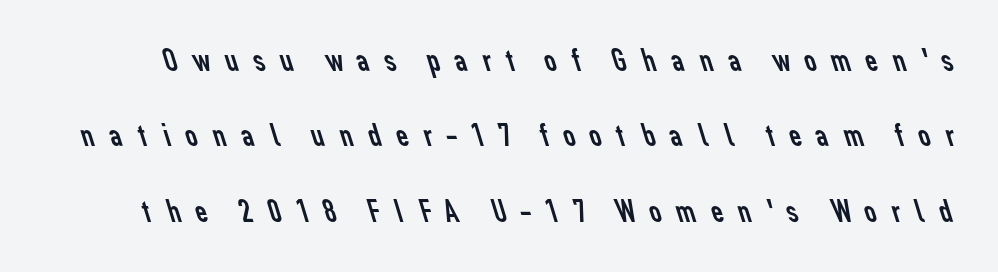
The image shows 34 px regular-weight sans-serif type; set loose line spacing (2.22x), unusually wide letter spacing (+0.34 em), not underlined; low stroke contrast and a medium x-height.
